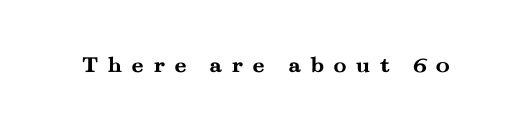
The strip under each line holds only bare page. Between one letter and the next there's a generous, obvious gap. You'd pick this weight for a headline — it's a proper bold. Posture: upright roman.
